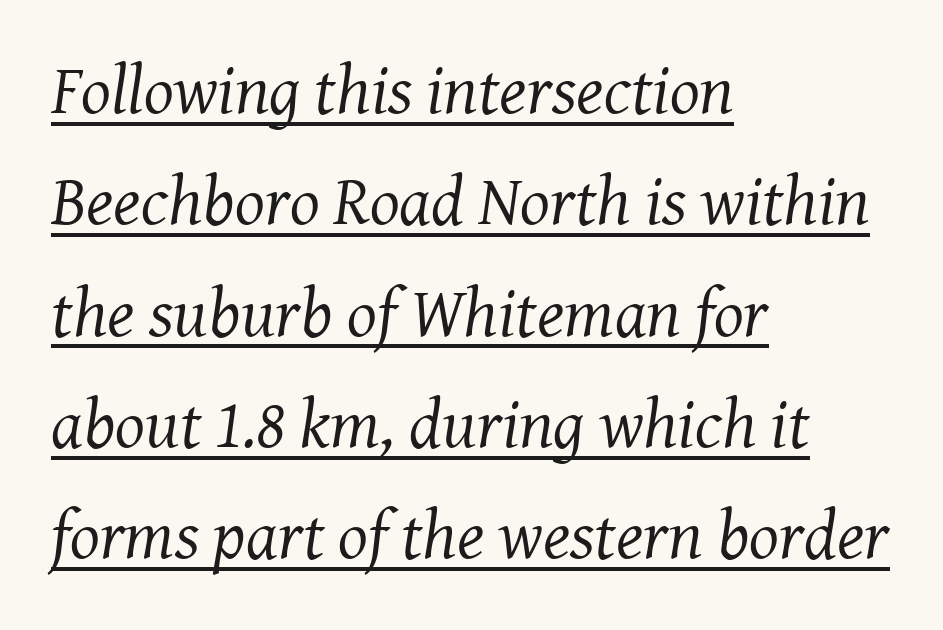
Q: Is the text bold? A: No.
Q: Is the text italic (slanted)? A: Yes, it leans right by about 8 degrees.
Q: Is the typeface a serif or a sans-serif typeface? A: Serif.
Q: Is the text underlined? A: Yes.
Q: How is the paragraph aligned? A: Left-aligned.
Q: Is the spacing between letters normal or unusually wide? A: Normal.
Q: Is the spacing between lines tight, normal or loose? A: Normal.
Q: Width (condensed, normal, or wide)? A: Normal.
Q: Stroke contrast? A: Medium.
Q: x-height? A: Medium.
Q: Monospaced? A: No.
